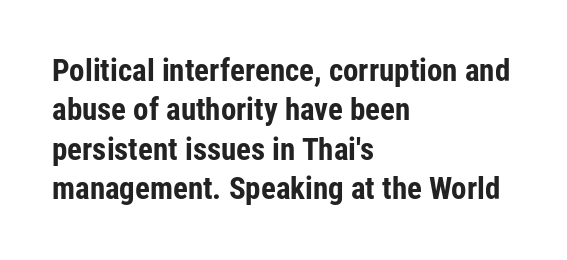
Q: Is the text bold? A: Yes.
Q: Is the text italic (slanted)? A: No, it is upright.
Q: Is the typeface a serif or a sans-serif typeface? A: Sans-serif.
Q: Is the text underlined? A: No.
Q: How is the paragraph aligned? A: Left-aligned.
Q: Is the spacing between letters normal or unusually wide? A: Normal.
Q: Is the spacing between lines tight, normal or loose? A: Normal.
Q: Width (condensed, normal, or wide)? A: Condensed.
Q: Stroke contrast? A: Low.
Q: x-height? A: Medium.
Q: Monospaced? A: No.
